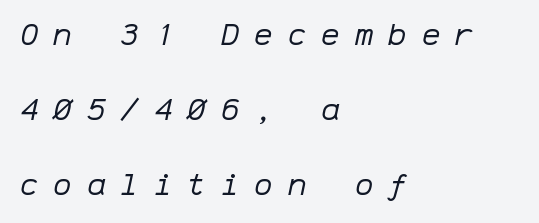
Display-style spreading of the glyphs; the letterfit is very open. The lettering tilts uniformly, giving the passage an italic look. Every row of glyphs begins at an identical x-position on the left. Underline: absent. The passage shown is typed in a monospace face where columns stay perfectly aligned. Counters stay open thanks to moderate or lighter strokes.
